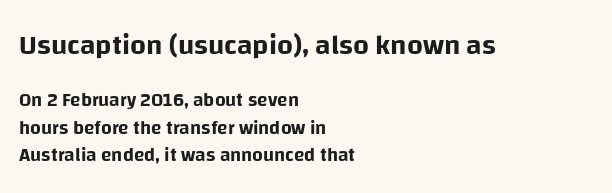
Q: Is the text italic (slanted)? A: No, it is upright.
Q: Is the typeface a serif or a sans-serif typeface? A: Sans-serif.
Q: Is the text underlined? A: No.
Q: How is the paragraph aligned? A: Left-aligned.
Q: Is the spacing between letters normal or unusually wide? A: Normal.
Q: Is the spacing between lines tight, normal or loose? A: Normal.
Q: Which block of text is set in a larger size, the first (top) or the second (bottom)? A: The first (top) one.
Q: Width (condensed, normal, or wide)? A: Normal.
Q: Stroke contrast? A: Low.
Q: x-height? A: Large.
Q: Monospaced? A: No.
